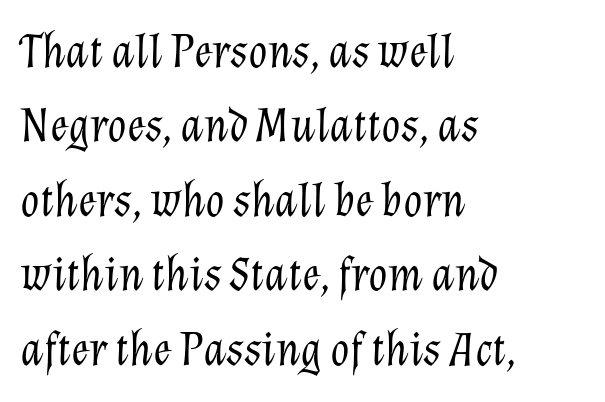
{"italic": "yes", "lean": "right", "slant_degrees": 12, "bold": "no", "weight": "light", "width": "normal", "stroke_contrast": "low", "x_height": "medium", "monospaced": "no", "underline": "no", "align": "left", "line_spacing": "normal", "line_spacing_ratio": 1.52, "letter_spacing": "normal", "letter_spacing_em": 0.0, "glyph_px": 49}
